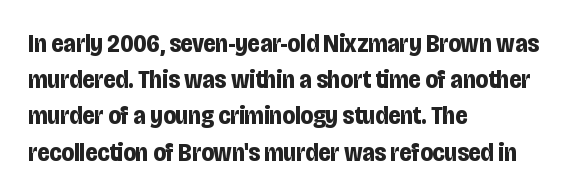
The image shows 25 px bold type, upright; set left-aligned, normal line spacing (1.45x), normal letter spacing, not underlined.
